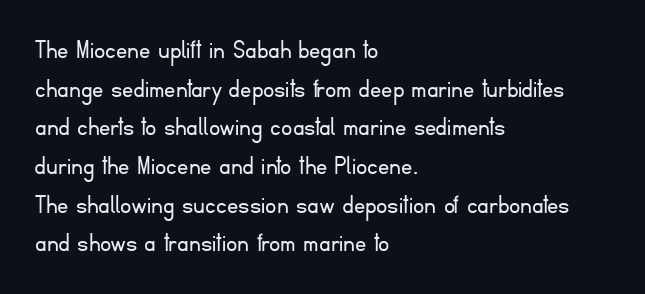
The image shows 28 px light sans-serif type, upright; set left-aligned, normal line spacing (1.38x), normal letter spacing, not underlined; low stroke contrast and a small x-height.
